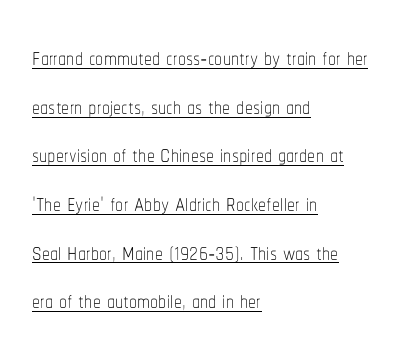
The image shows 32 px thin, condensed type, upright; set left-aligned, normal line spacing (1.52x), normal letter spacing, underlined; low stroke contrast and a medium x-height.
